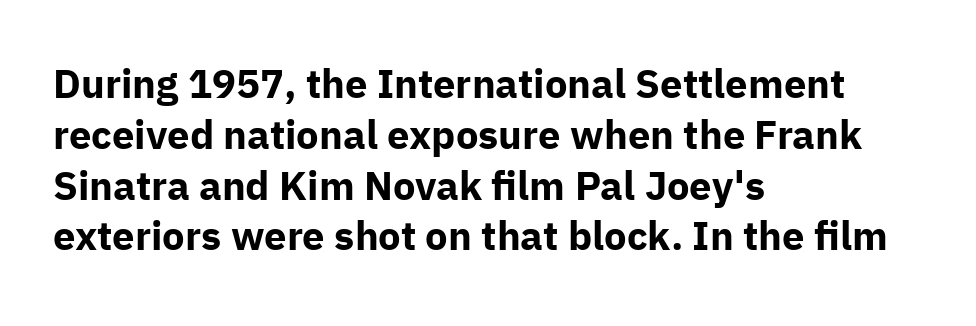
{"serif": "no", "italic": "no", "bold": "yes", "weight": "bold", "width": "normal", "stroke_contrast": "low", "x_height": "medium", "monospaced": "no", "underline": "no", "align": "left", "line_spacing": "normal", "line_spacing_ratio": 1.27, "letter_spacing": "normal", "letter_spacing_em": 0.0, "glyph_px": 40}
